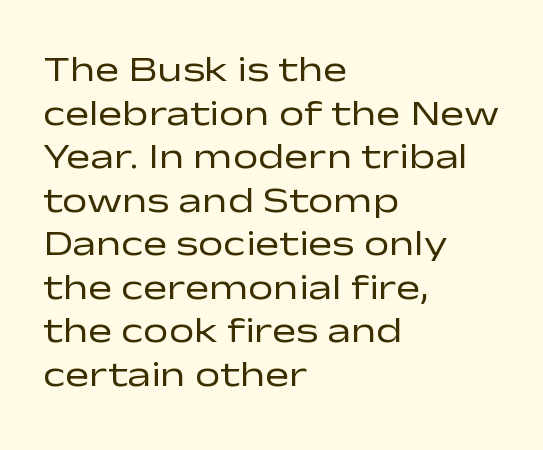
The passage shown is not bold in any degree. The foot of each line stays bare and open. The passage shown has conventional tracking throughout. The letters stand straight up with perfectly vertical stems. The type family on display is of the sans-serif kind.
